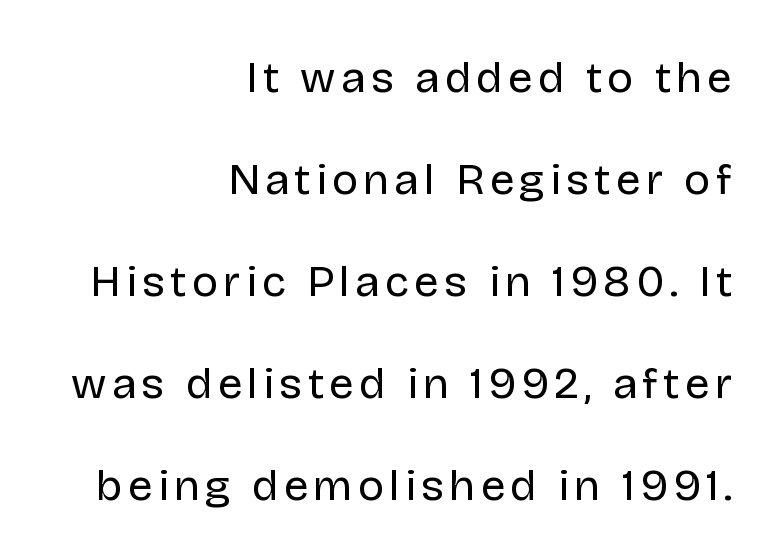
The image shows 44 px regular-weight sans-serif type, upright; set right-aligned, loose line spacing (2.32x), not underlined; low stroke contrast and a large x-height.
